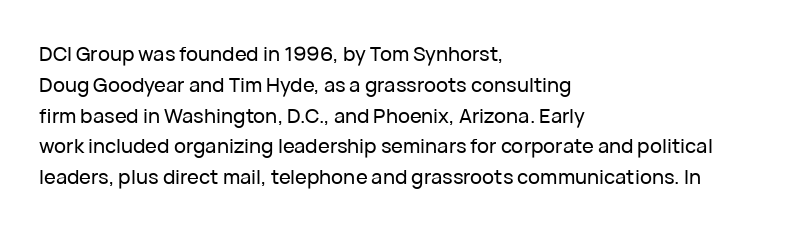
Q: Is the text italic (slanted)? A: No, it is upright.
Q: Is the text underlined? A: No.
Q: How is the paragraph aligned? A: Left-aligned.
Q: Is the spacing between letters normal or unusually wide? A: Normal.
Q: Is the spacing between lines tight, normal or loose? A: Normal.
